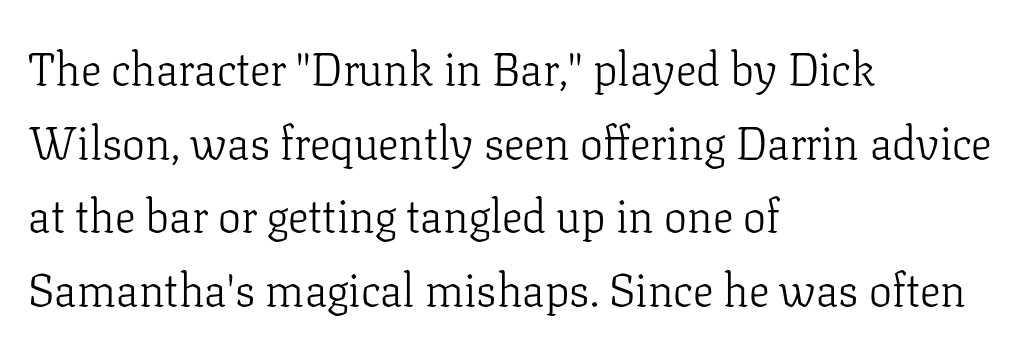
Q: Is the text bold? A: No.
Q: Is the text italic (slanted)? A: No, it is upright.
Q: Is the typeface a serif or a sans-serif typeface? A: Serif.
Q: Is the text underlined? A: No.
Q: How is the paragraph aligned? A: Left-aligned.
Q: Is the spacing between letters normal or unusually wide? A: Normal.
Q: Is the spacing between lines tight, normal or loose? A: Normal.
Q: Width (condensed, normal, or wide)? A: Normal.
Q: Stroke contrast? A: Low.
Q: x-height? A: Medium.
Q: Monospaced? A: No.
